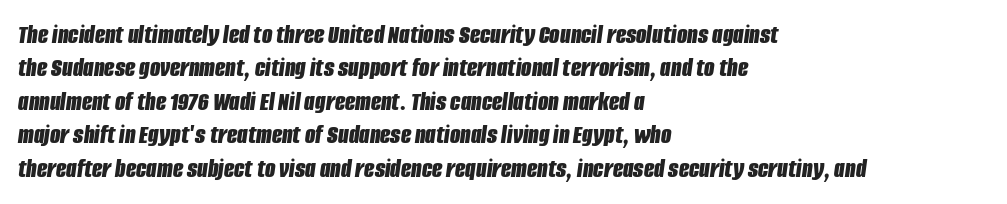
The image shows 27 px bold type, italic (leaning right); set left-aligned, line spacing 1.24x, normal letter spacing, not underlined.
